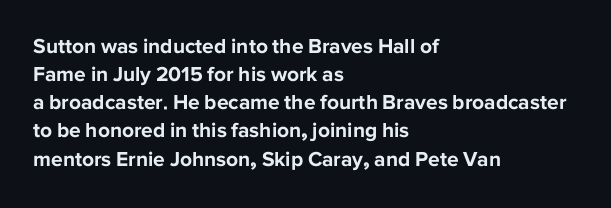
{"italic": "no", "bold": "yes", "underline": "no", "align": "left", "line_spacing": "normal", "line_spacing_ratio": 1.34, "letter_spacing": "normal", "letter_spacing_em": 0.0, "glyph_px": 21}
